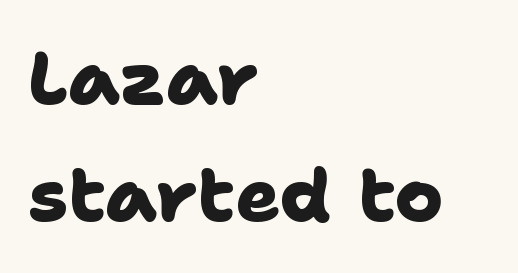
How are the letters spaced? Ordinarily, with no added tracking. Leftover space on each line is placed entirely after the last word. Students, this is bold: see how much ink each stroke carries. The foot of each line stays bare and open.
